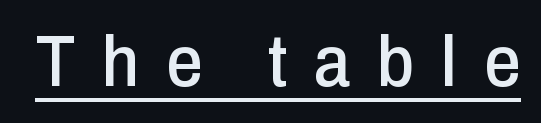
{"serif": "no", "italic": "no", "width": "condensed", "stroke_contrast": "low", "x_height": "medium", "monospaced": "no", "underline": "yes", "letter_spacing": "wide", "letter_spacing_em": 0.36, "glyph_px": 73}
